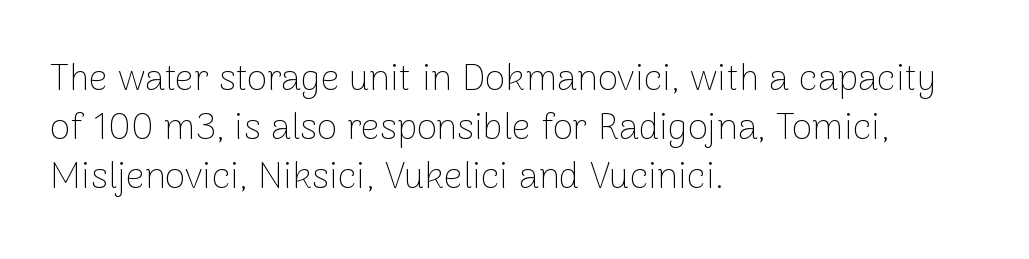
{"serif": "no", "italic": "no", "bold": "no", "weight": "thin", "width": "normal", "stroke_contrast": "low", "x_height": "medium", "monospaced": "no", "underline": "no", "align": "left", "line_spacing": "normal", "line_spacing_ratio": 1.32, "letter_spacing": "normal", "letter_spacing_em": 0.0, "glyph_px": 37}
